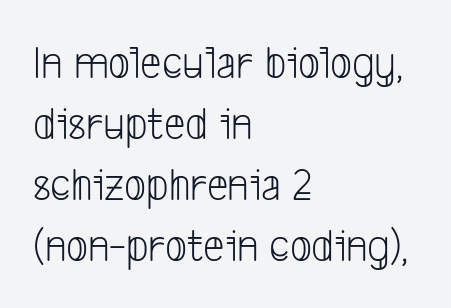
The image shows 48 px light, condensed sans-serif type; set left-aligned, normal line spacing (1.27x), normal letter spacing, not underlined; low stroke contrast and a medium x-height.
